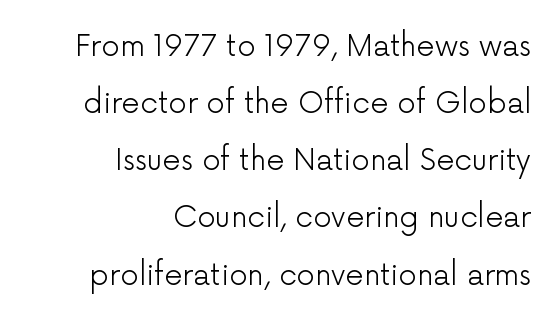
The image shows 29 px light sans-serif type, upright; set right-aligned, loose line spacing (1.97x), normal letter spacing, not underlined; low stroke contrast and a medium x-height.
